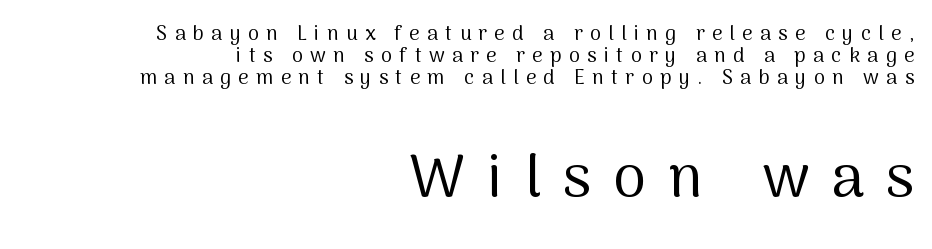
{"serif": "no", "italic": "no", "bold": "no", "weight": "regular", "width": "normal", "stroke_contrast": "medium", "x_height": "medium", "monospaced": "no", "underline": "no", "align": "right", "line_spacing": "tight", "line_spacing_ratio": 1.09, "letter_spacing": "wide", "letter_spacing_em": 0.37, "larger_block": "second", "size_ratio": 3.0, "glyph_px": 60}
